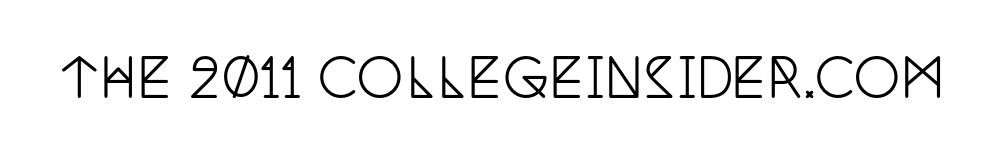
The image shows 52 px condensed serif type, upright; set normal letter spacing, not underlined; low stroke contrast and a large x-height.
